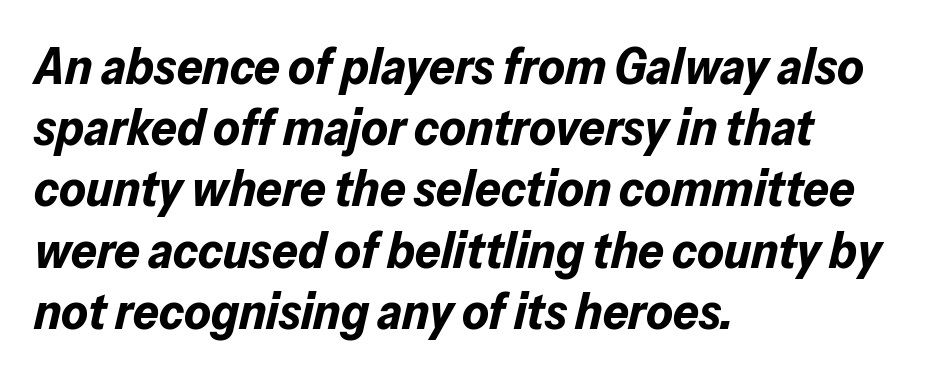
This sample uses plain, unmodified letter spacing. Rule under the text: the space is simply empty. Summary of weight: heavy, a full bold. Proportional: the letters do not fall into vertical columns. An italicized treatment has been applied to the whole sample. Alignment: flush left.
